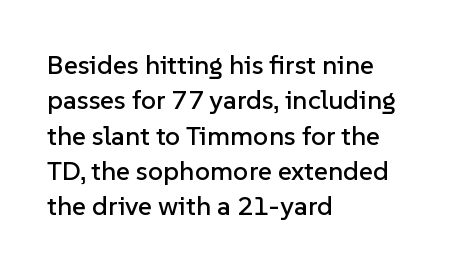
Interline gaps are of average width in this sample. The axis of the letterforms is exactly vertical. Casual observation: everything's shoved over to the left. These lines keep a tight, regular rhythm from letter to letter. Unmarked baselines from the first word to the last.
